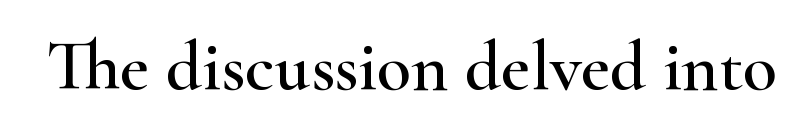
Italic? Not at all — the glyphs are vertical. The gap between lines stays unmarked. There is no visible air inserted between adjacent glyphs. A typesetter would label this face a serif. Think of a printed novel: that variable character pitch is what you see here.
